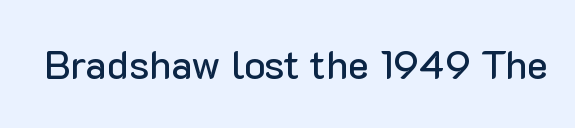
The image shows 40 px sans-serif type, upright; set normal letter spacing, not underlined; low stroke contrast and a medium x-height.
